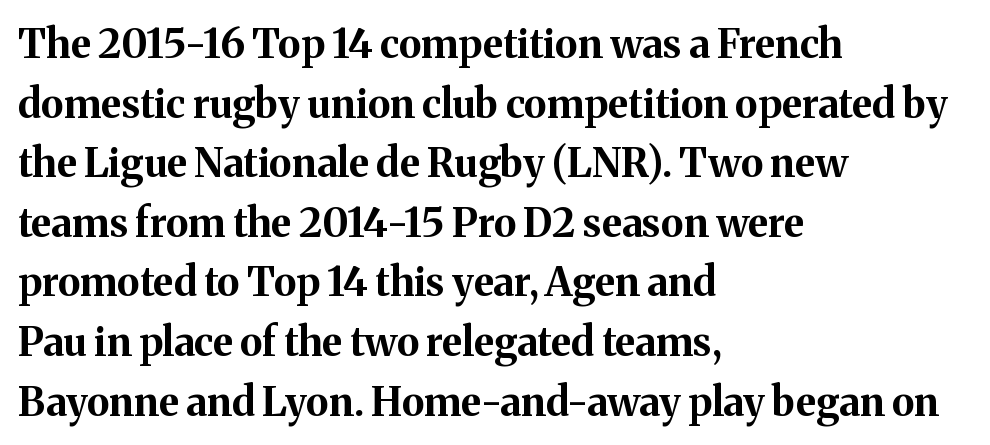
{"serif": "yes", "italic": "no", "bold": "yes", "weight": "bold", "width": "normal", "stroke_contrast": "medium", "x_height": "medium", "monospaced": "no", "underline": "no", "align": "left", "line_spacing": "normal", "line_spacing_ratio": 1.49, "letter_spacing": "normal", "letter_spacing_em": 0.0, "glyph_px": 40}
